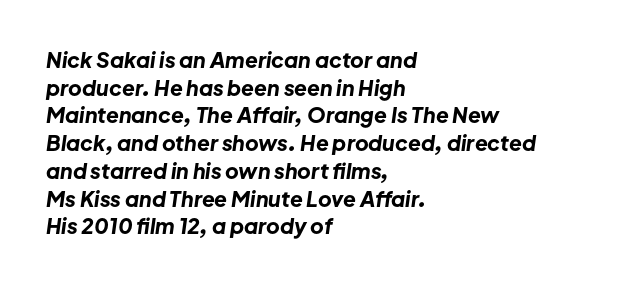
{"italic": "yes", "lean": "right", "slant_degrees": 8, "bold": "yes", "underline": "no", "align": "left", "line_spacing": "normal", "line_spacing_ratio": 1.32, "letter_spacing": "normal", "letter_spacing_em": 0.0, "glyph_px": 21}
